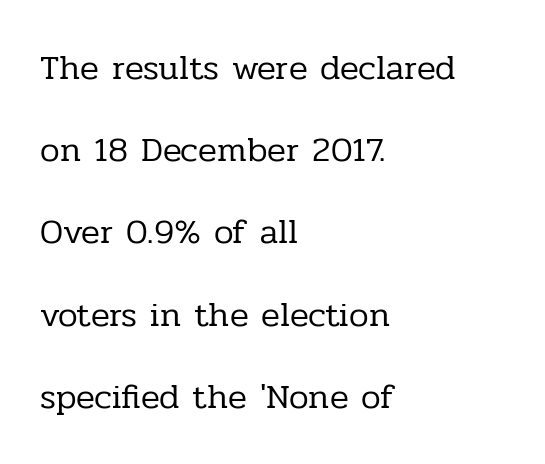
Q: Is the text bold? A: No.
Q: Is the text italic (slanted)? A: No, it is upright.
Q: Is the typeface a serif or a sans-serif typeface? A: Serif.
Q: Is the text underlined? A: No.
Q: How is the paragraph aligned? A: Left-aligned.
Q: Is the spacing between letters normal or unusually wide? A: Normal.
Q: Is the spacing between lines tight, normal or loose? A: Loose.
Q: Width (condensed, normal, or wide)? A: Normal.
Q: Stroke contrast? A: Low.
Q: x-height? A: Medium.
Q: Monospaced? A: No.
